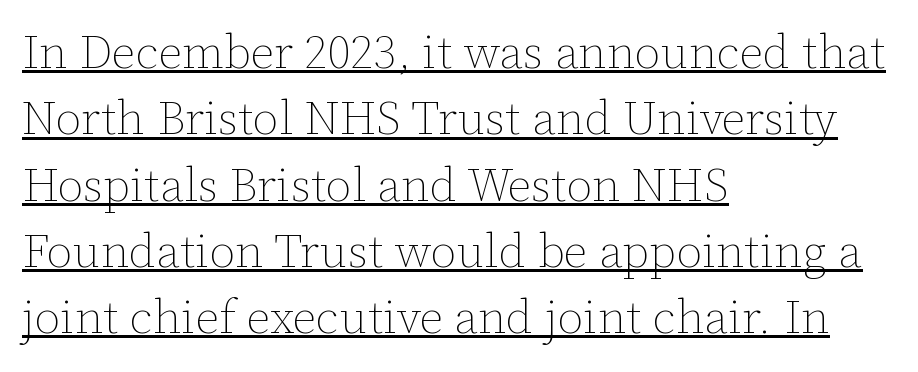
{"italic": "no", "bold": "no", "weight": "thin", "width": "normal", "stroke_contrast": "low", "x_height": "medium", "monospaced": "no", "underline": "yes", "align": "left", "line_spacing": "normal", "line_spacing_ratio": 1.41, "letter_spacing": "normal", "letter_spacing_em": 0.0, "glyph_px": 47}
